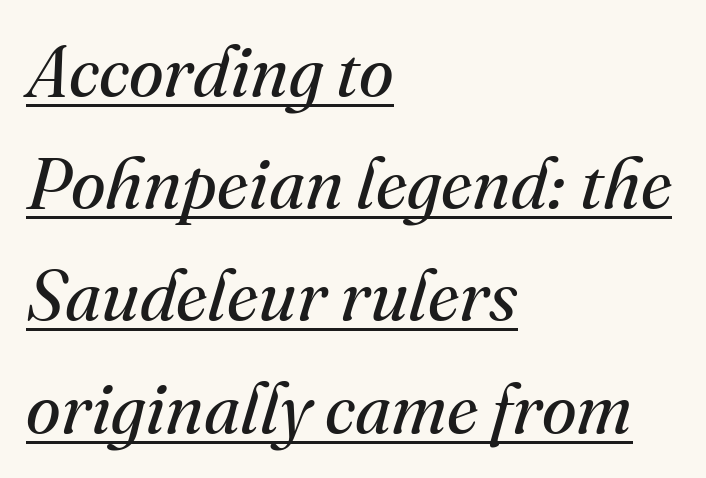
The image shows 71 px regular-weight serif type, italic (leaning right); set left-aligned, normal line spacing (1.58x), normal letter spacing, underlined; medium stroke contrast and a small x-height.
